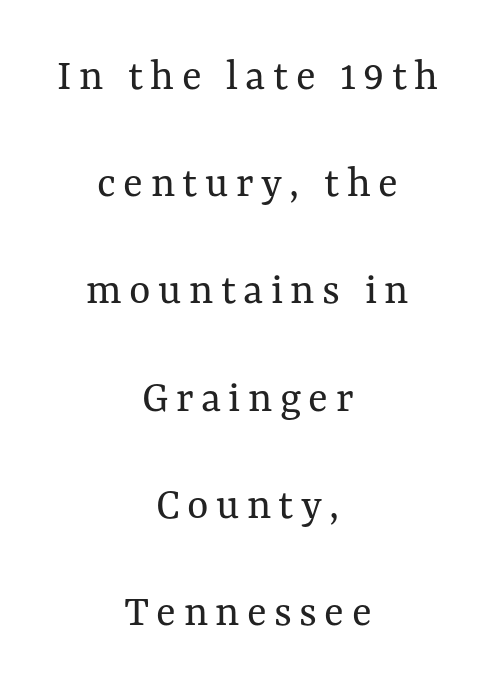
Vertical strokes here are truly vertical. No chunkiness to these letters — they're not bold. Is there much room between lines? Yes — plenty of vertical air separates them. Check the space under the baseline: it is left empty. Each line is balanced around a shared central axis. Think of a printed novel: that variable character pitch is what you see here.
